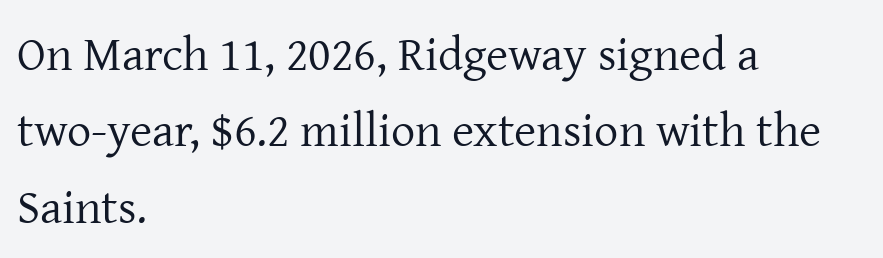
{"serif": "yes", "italic": "no", "bold": "no", "weight": "regular", "width": "normal", "stroke_contrast": "low", "x_height": "medium", "monospaced": "no", "underline": "no", "align": "left", "line_spacing": "normal", "line_spacing_ratio": 1.59, "letter_spacing": "normal", "letter_spacing_em": 0.0, "glyph_px": 48}
